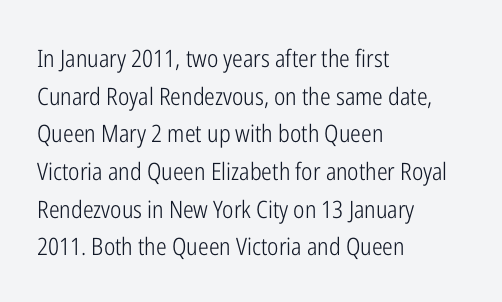
The image shows 24 px text type, upright; set left-aligned, normal line spacing (1.57x), normal letter spacing, not underlined.
